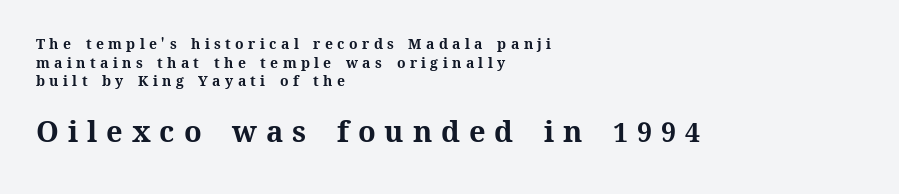
{"italic": "no", "bold": "yes", "weight": "bold", "width": "normal", "stroke_contrast": "medium", "x_height": "medium", "monospaced": "no", "underline": "no", "align": "left", "line_spacing": "normal", "line_spacing_ratio": 1.33, "letter_spacing": "wide", "letter_spacing_em": 0.31, "larger_block": "second", "size_ratio": 2.07, "glyph_px": 29}
